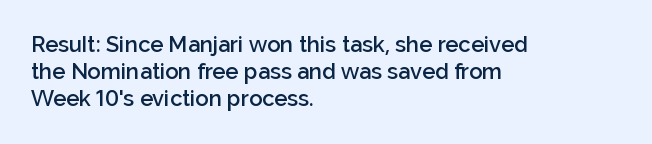
Q: Is the text bold? A: Semi-bold.
Q: Is the text italic (slanted)? A: No, it is upright.
Q: Is the text underlined? A: No.
Q: How is the paragraph aligned? A: Left-aligned.
Q: Is the spacing between letters normal or unusually wide? A: Normal.
